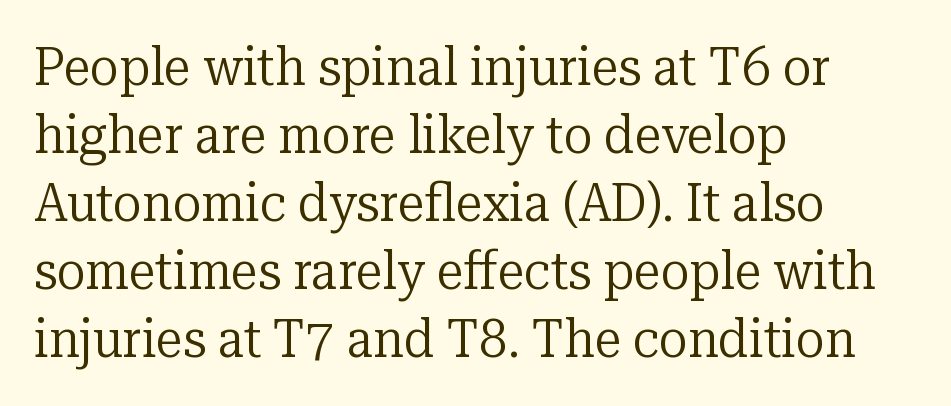
Q: Is the text bold? A: No.
Q: Is the text italic (slanted)? A: No, it is upright.
Q: Is the typeface a serif or a sans-serif typeface? A: Serif.
Q: Is the text underlined? A: No.
Q: How is the paragraph aligned? A: Left-aligned.
Q: Is the spacing between letters normal or unusually wide? A: Normal.
Q: Is the spacing between lines tight, normal or loose? A: Normal.
Q: Width (condensed, normal, or wide)? A: Normal.
Q: Stroke contrast? A: Low.
Q: x-height? A: Medium.
Q: Monospaced? A: No.
